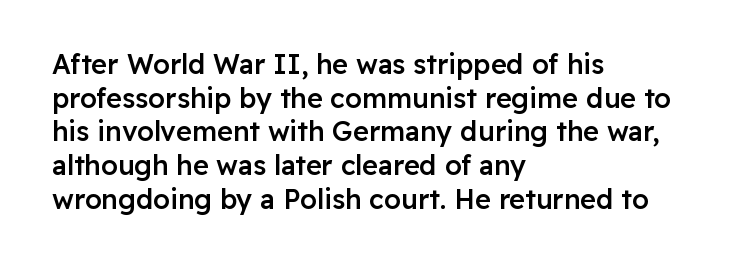
{"italic": "no", "bold": "semi", "underline": "no", "align": "left", "line_spacing": "normal", "line_spacing_ratio": 1.25, "letter_spacing": "normal", "letter_spacing_em": 0.0, "glyph_px": 27}
